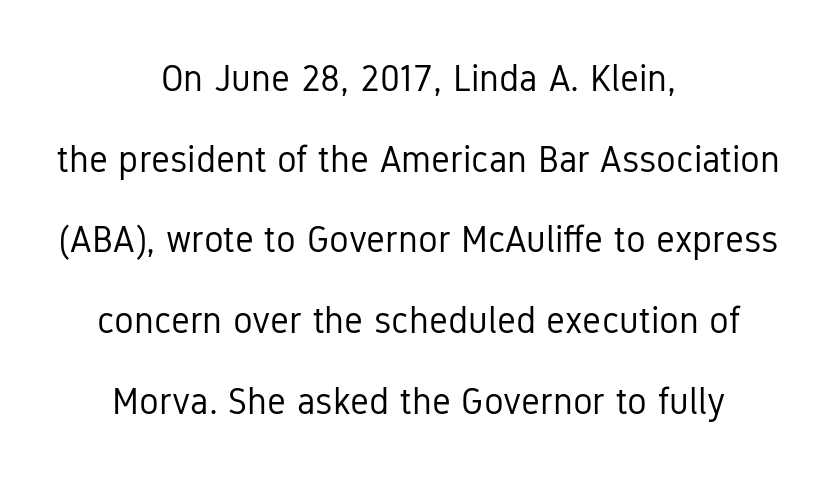
The image shows 37 px regular-weight, condensed sans-serif type, upright; set centered, loose line spacing (2.18x), normal letter spacing, not underlined; low stroke contrast and a medium x-height.
